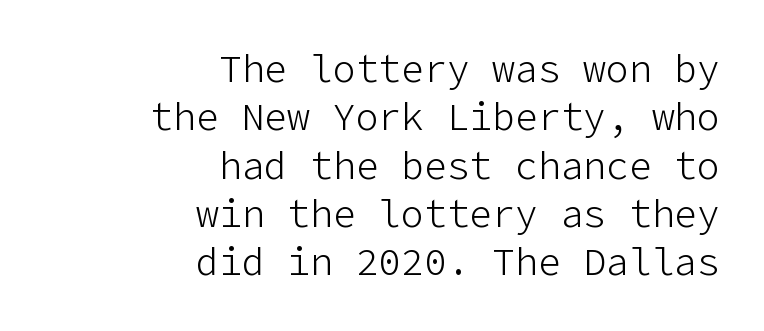
{"serif": "no", "italic": "no", "bold": "no", "weight": "light", "width": "normal", "stroke_contrast": "low", "x_height": "medium", "underline": "no", "align": "right", "line_spacing": "normal", "line_spacing_ratio": 1.27, "letter_spacing": "normal", "letter_spacing_em": 0.0, "glyph_px": 38}
